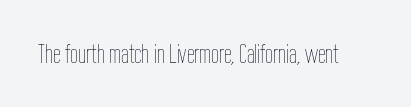
{"italic": "no", "bold": "no", "weight": "thin", "width": "condensed", "stroke_contrast": "low", "x_height": "medium", "monospaced": "no", "underline": "no", "letter_spacing": "normal", "letter_spacing_em": 0.0, "glyph_px": 28}
